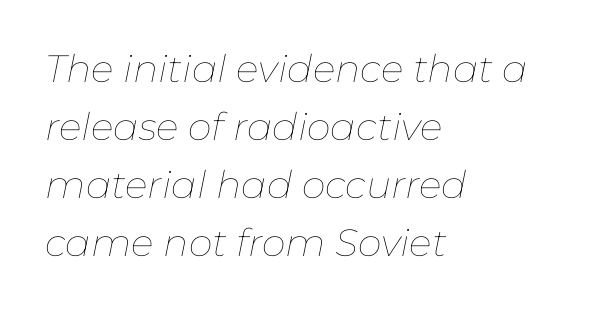
Q: Is the text bold? A: No.
Q: Is the text italic (slanted)? A: Yes, it leans right by about 11 degrees.
Q: Is the text underlined? A: No.
Q: How is the paragraph aligned? A: Left-aligned.
Q: Is the spacing between letters normal or unusually wide? A: Normal.
Q: Is the spacing between lines tight, normal or loose? A: Normal.
Q: Width (condensed, normal, or wide)? A: Normal.
Q: Stroke contrast? A: Low.
Q: x-height? A: Medium.
Q: Monospaced? A: No.
